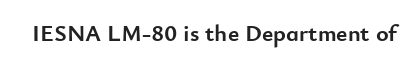
Q: Is the text bold? A: Yes.
Q: Is the text italic (slanted)? A: No, it is upright.
Q: Is the text underlined? A: No.
Q: Is the spacing between letters normal or unusually wide? A: Normal.
